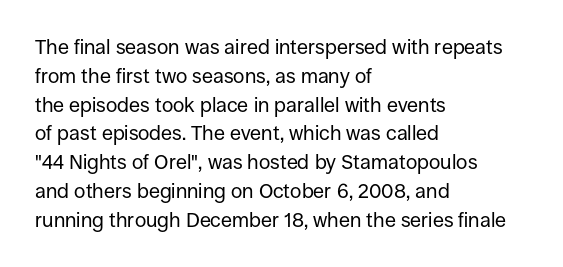
Q: Is the text bold? A: No.
Q: Is the text italic (slanted)? A: No, it is upright.
Q: Is the text underlined? A: No.
Q: How is the paragraph aligned? A: Left-aligned.
Q: Is the spacing between letters normal or unusually wide? A: Normal.
Q: Is the spacing between lines tight, normal or loose? A: Normal.
